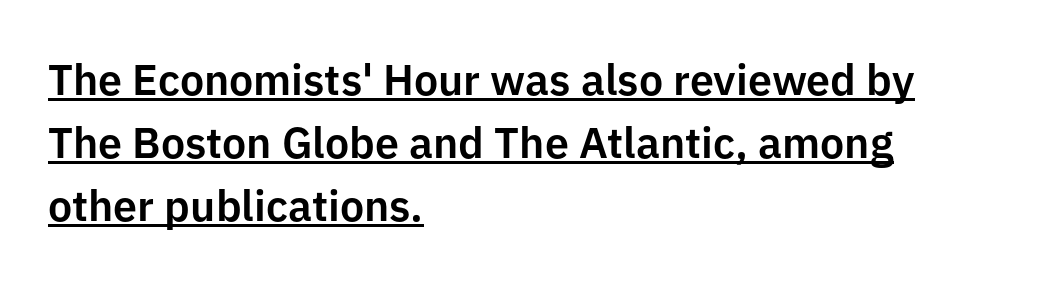
The image shows 43 px sans-serif type, upright; set left-aligned, normal line spacing (1.46x), normal letter spacing, underlined; low stroke contrast and a medium x-height.
